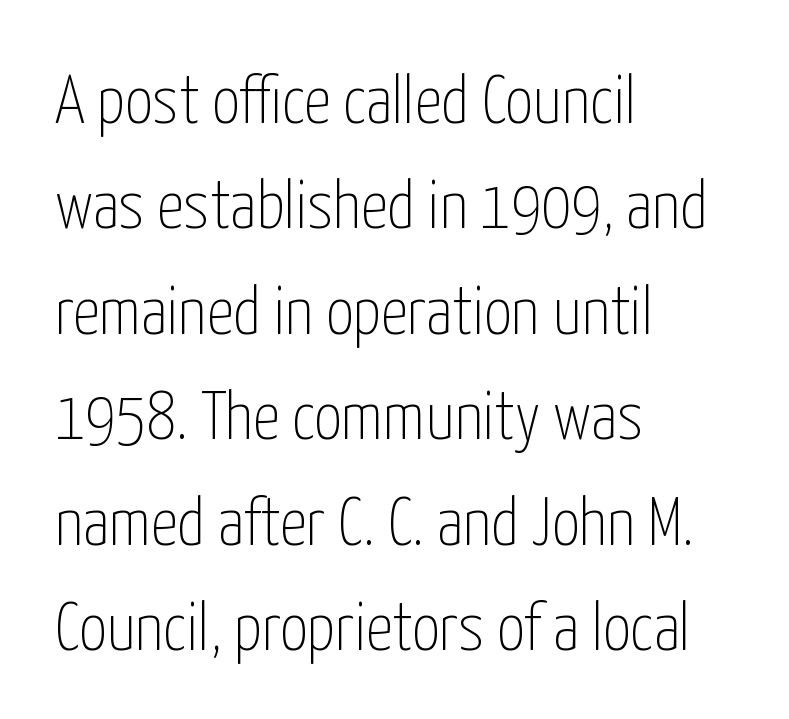
The image shows 68 px thin, condensed sans-serif type, upright; set left-aligned, normal line spacing (1.55x), normal letter spacing, not underlined; low stroke contrast and a medium x-height.
